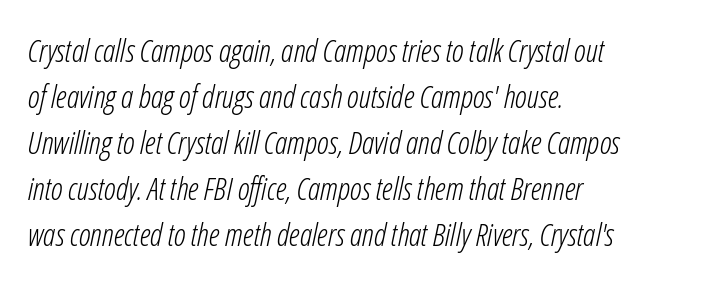
Caption: face not bold, strokes unweighted. Think of a printed novel: that variable character pitch is what you see here. Is the letter spacing exaggerated? No — it looks like the ordinary default. A typesetter would call this leading conventional body-copy spacing.
